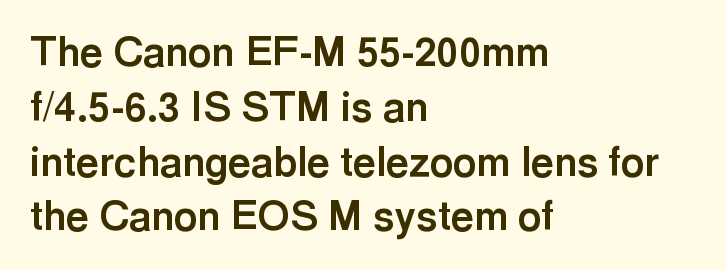
Q: Is the text bold? A: Yes.
Q: Is the text italic (slanted)? A: No, it is upright.
Q: Is the typeface a serif or a sans-serif typeface? A: Sans-serif.
Q: Is the text underlined? A: No.
Q: How is the paragraph aligned? A: Left-aligned.
Q: Is the spacing between letters normal or unusually wide? A: Normal.
Q: Is the spacing between lines tight, normal or loose? A: Normal.
Q: Width (condensed, normal, or wide)? A: Normal.
Q: x-height? A: Medium.
Q: Monospaced? A: No.
